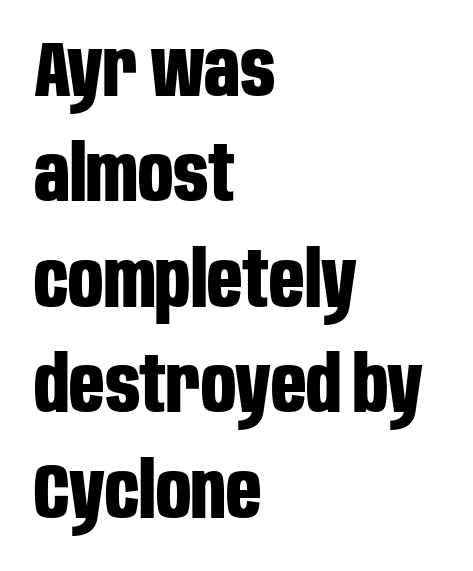
Weight: bold. The ragged edge is on the right, which tells us the setting is flush left. Any mark beneath the type? The region is blank. Caption: standard tracking, unaltered.
